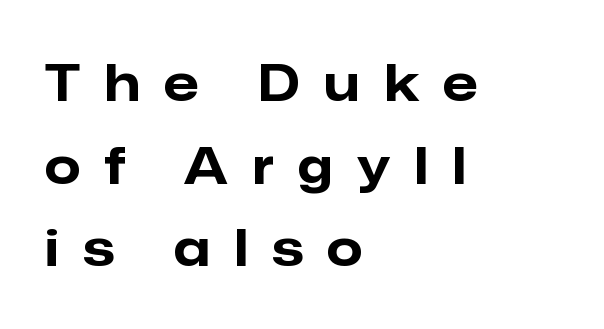
Q: Is the text bold? A: Yes.
Q: Is the text italic (slanted)? A: No, it is upright.
Q: Is the typeface a serif or a sans-serif typeface? A: Sans-serif.
Q: Is the text underlined? A: No.
Q: How is the paragraph aligned? A: Left-aligned.
Q: Is the spacing between letters normal or unusually wide? A: Unusually wide.
Q: Is the spacing between lines tight, normal or loose? A: Normal.
Q: Width (condensed, normal, or wide)? A: Normal.
Q: Stroke contrast? A: Low.
Q: x-height? A: Medium.
Q: Monospaced? A: No.
